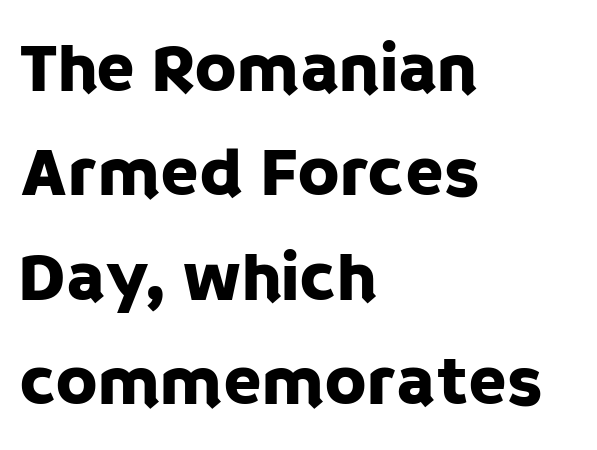
{"serif": "no", "italic": "no", "width": "normal", "stroke_contrast": "low", "x_height": "large", "monospaced": "no", "underline": "no", "align": "left", "line_spacing": "normal", "line_spacing_ratio": 1.49, "letter_spacing": "normal", "letter_spacing_em": 0.0, "glyph_px": 70}
